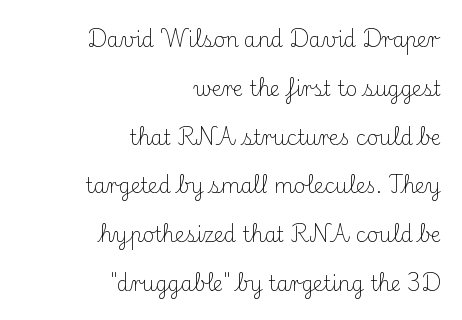
The image shows 20 px text type, upright; set right-aligned, loose line spacing (2.44x), normal letter spacing, not underlined.
